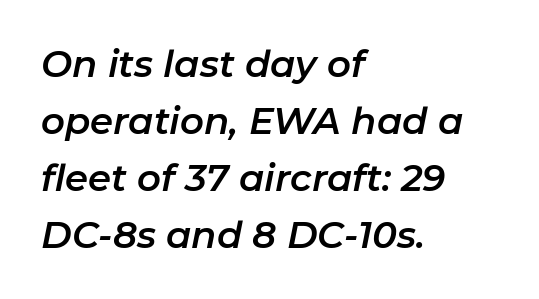
Tracking here is standard; glyphs follow each other at the usual distance. Varying glyph widths throughout — classic text-font behaviour. Quick note: interline space is typical. Which margin do the lines hug? The left one — the right edge is uneven. There's an unmistakable incline to the writing here. Type without underlining.
